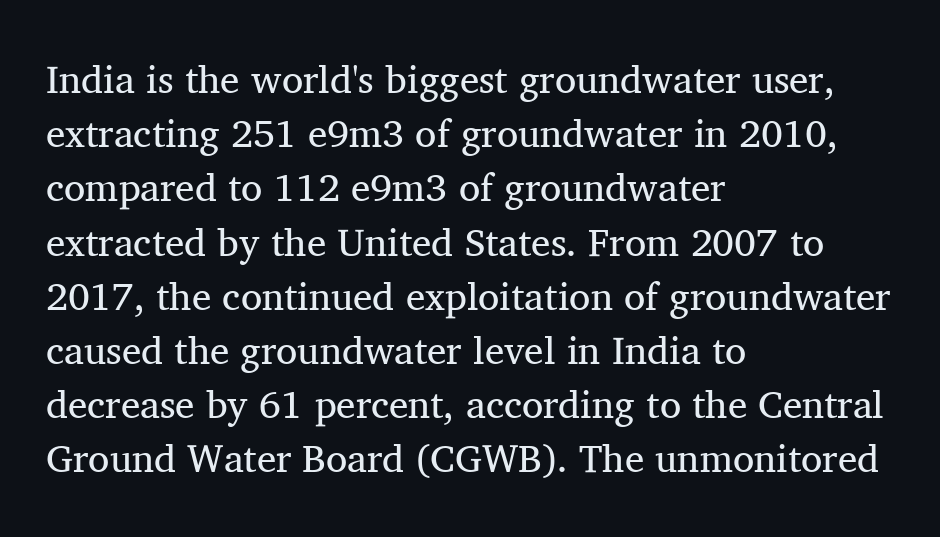
Q: Is the text bold? A: No.
Q: Is the text italic (slanted)? A: No, it is upright.
Q: Is the typeface a serif or a sans-serif typeface? A: Serif.
Q: Is the text underlined? A: No.
Q: How is the paragraph aligned? A: Left-aligned.
Q: Is the spacing between letters normal or unusually wide? A: Normal.
Q: Is the spacing between lines tight, normal or loose? A: Normal.
Q: Width (condensed, normal, or wide)? A: Normal.
Q: Stroke contrast? A: Medium.
Q: x-height? A: Medium.
Q: Monospaced? A: No.
